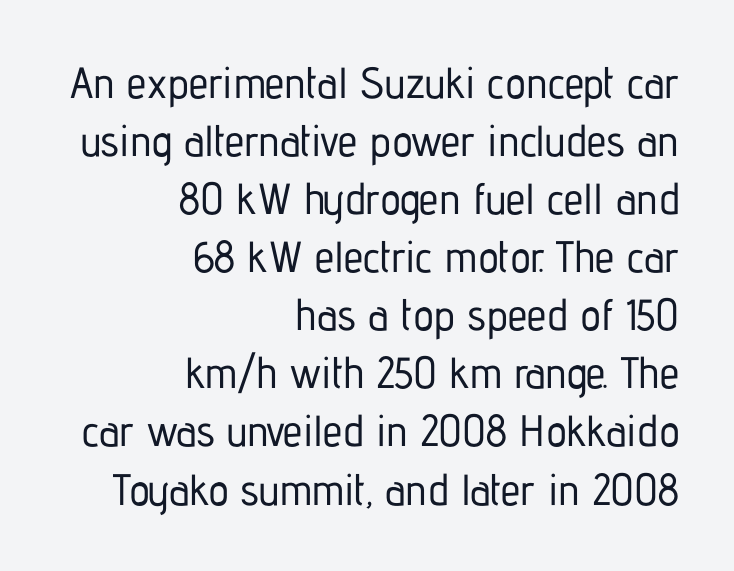
Horizontally, the lines are justified to the trailing edge only. In terms of letterspacing, this is plain default setting. These lines were composed using upright roman letters. The rendering uses natural spacing where letterforms have individual widths. The zone under the glyphs is completely vacant. To sum up the face: it is a sans, with no serifs.
